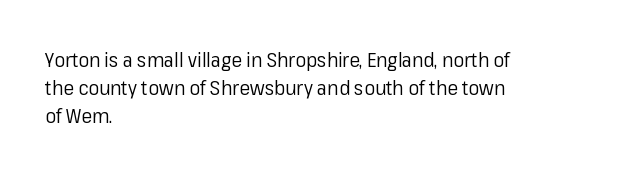
{"italic": "no", "bold": "no", "underline": "no", "align": "left", "line_spacing": "normal", "line_spacing_ratio": 1.4, "letter_spacing": "normal", "letter_spacing_em": 0.0, "glyph_px": 20}
